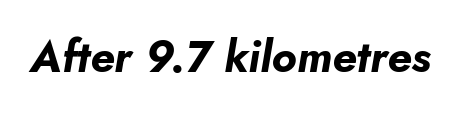
The image shows 44 px bold type, italic (leaning right); set normal letter spacing, not underlined; low stroke contrast and a small x-height.
